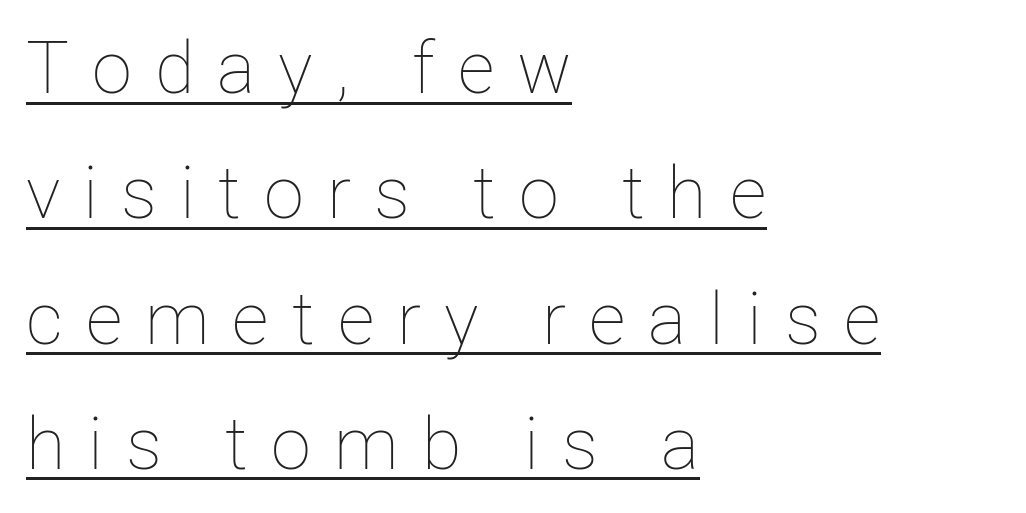
{"italic": "no", "bold": "no", "weight": "thin", "width": "normal", "stroke_contrast": "low", "x_height": "medium", "monospaced": "no", "underline": "yes", "align": "left", "line_spacing_ratio": 1.74, "letter_spacing": "wide", "letter_spacing_em": 0.32, "glyph_px": 72}
